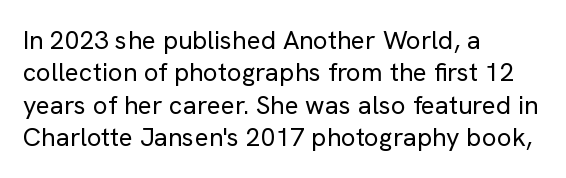
The image shows 26 px text type, upright; set left-aligned, normal line spacing (1.25x), normal letter spacing, not underlined.
